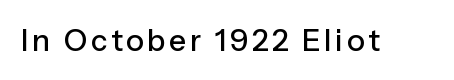
Q: Is the text italic (slanted)? A: No, it is upright.
Q: Is the typeface a serif or a sans-serif typeface? A: Sans-serif.
Q: Is the text underlined? A: No.
Q: Width (condensed, normal, or wide)? A: Normal.
Q: Stroke contrast? A: Low.
Q: x-height? A: Medium.
Q: Monospaced? A: No.
